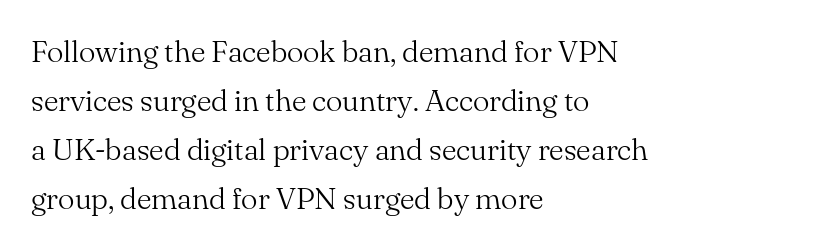
{"serif": "yes", "italic": "no", "bold": "no", "weight": "light", "width": "normal", "stroke_contrast": "medium", "x_height": "small", "monospaced": "no", "underline": "no", "align": "left", "line_spacing": "normal", "line_spacing_ratio": 1.58, "letter_spacing": "normal", "letter_spacing_em": 0.0, "glyph_px": 31}
